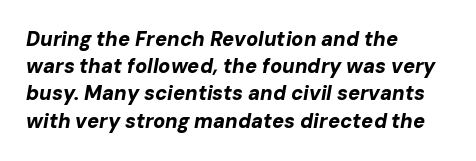
Q: Is the text bold? A: Yes.
Q: Is the text italic (slanted)? A: Yes, it leans right by about 10 degrees.
Q: Is the text underlined? A: No.
Q: How is the paragraph aligned? A: Left-aligned.
Q: Is the spacing between letters normal or unusually wide? A: Normal.
Q: Is the spacing between lines tight, normal or loose? A: Normal.
